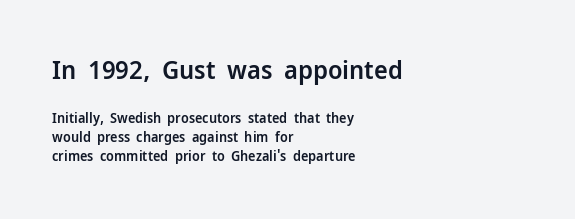
{"italic": "no", "bold": "semi", "underline": "no", "align": "left", "line_spacing": "normal", "line_spacing_ratio": 1.36, "letter_spacing": "normal", "letter_spacing_em": 0.0, "larger_block": "first", "size_ratio": 1.86, "glyph_px": 26}
